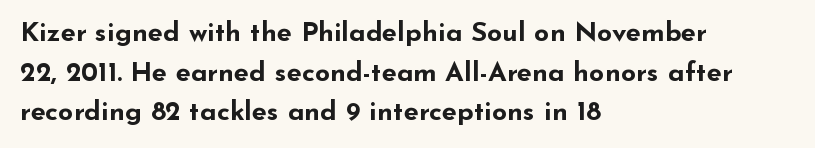
The glyphs are unaccompanied by any horizontal stroke below them. The characters look thick and weighty, a clear bold. Horizontally, the lines are justified to the leading edge only. Successive baselines arrive at the customary interval. Ordinary non-slanted type is in use.
